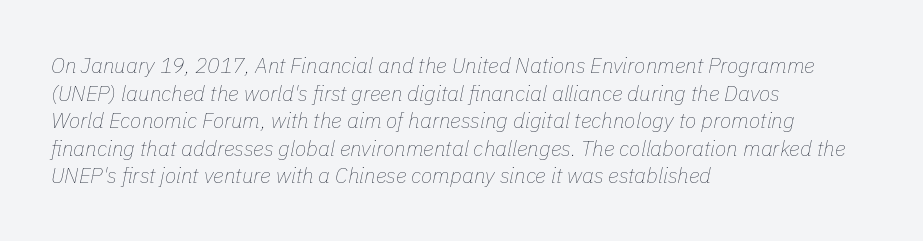
{"italic": "yes", "lean": "right", "slant_degrees": 11, "bold": "no", "underline": "no", "align": "left", "line_spacing": "normal", "line_spacing_ratio": 1.31, "letter_spacing": "normal", "letter_spacing_em": 0.0, "glyph_px": 21}
